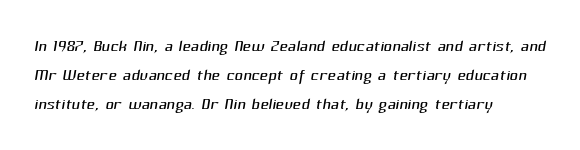
{"bold": "no", "underline": "no", "align": "left", "line_spacing": "normal", "line_spacing_ratio": 1.26, "letter_spacing": "normal", "letter_spacing_em": 0.0, "glyph_px": 23}
